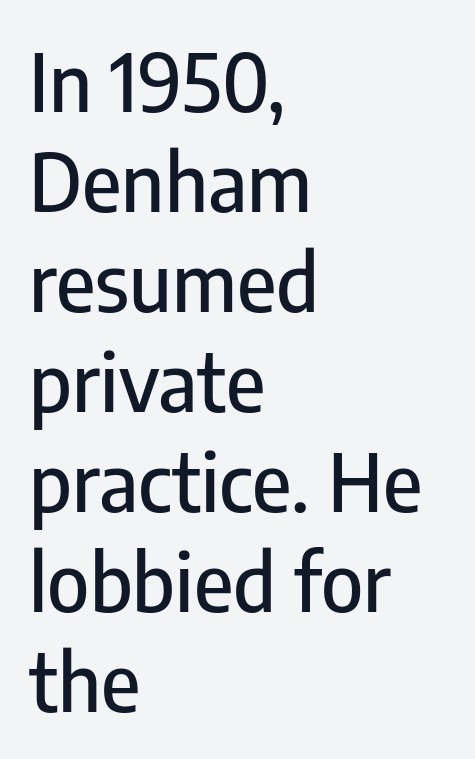
Q: Is the text italic (slanted)? A: No, it is upright.
Q: Is the typeface a serif or a sans-serif typeface? A: Sans-serif.
Q: Is the text underlined? A: No.
Q: How is the paragraph aligned? A: Left-aligned.
Q: Is the spacing between letters normal or unusually wide? A: Normal.
Q: Is the spacing between lines tight, normal or loose? A: Normal.
Q: Width (condensed, normal, or wide)? A: Condensed.
Q: Stroke contrast? A: Low.
Q: x-height? A: Medium.
Q: Monospaced? A: No.
